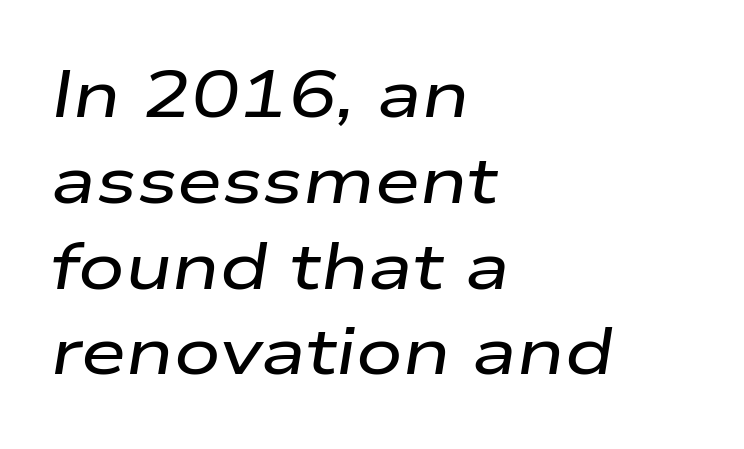
This is oblique type, the kind used for emphasis or titles. Words appear dense and cohesive because spacing is normal. Notice how the passage keeps a crisp vertical edge on the left only. A typesetter would call this proportional, since set widths differ per character. The specimen omits any rule beneath the text block's lines. Students, observe: this is what conventionally led text looks like.
